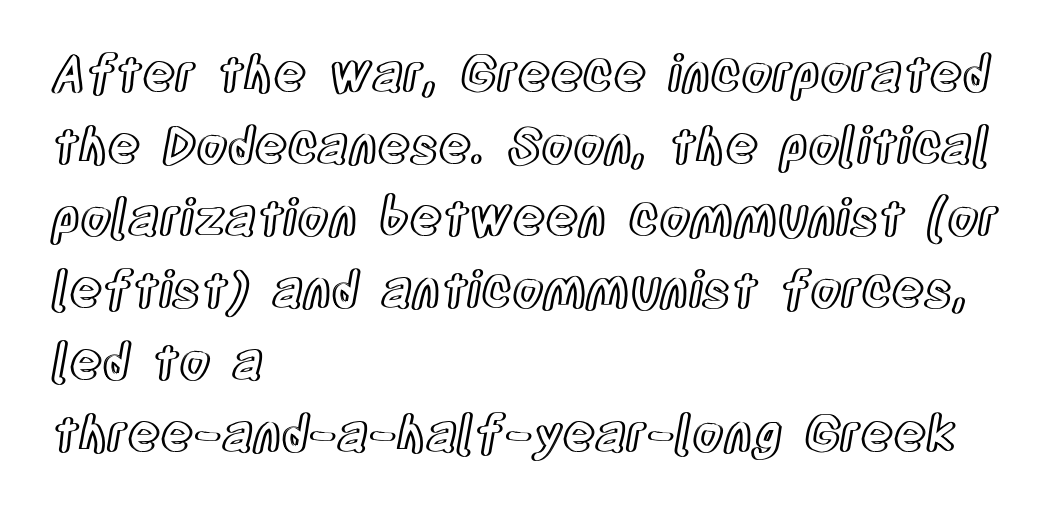
Proportional: the letters do not fall into vertical columns. The line-height multiplier appears to be the usual default. Each line starts at the same left margin while the right side varies. Has an underline been added? It has not. Nobody touched the tracking dial on this one.
